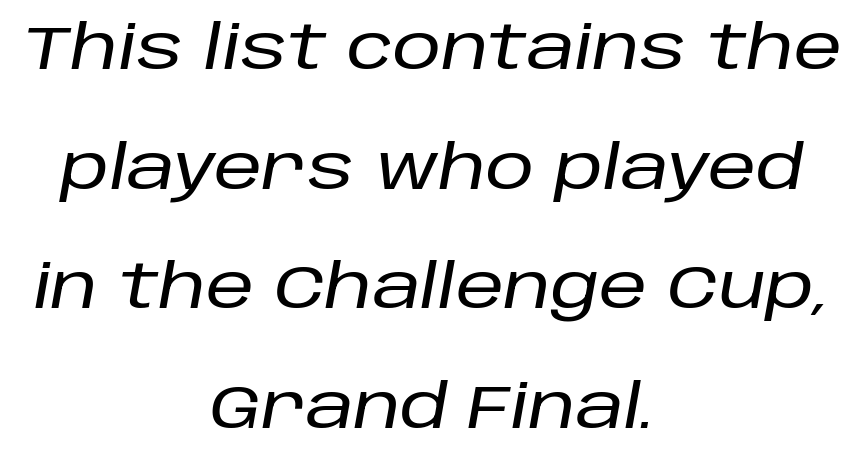
Q: Is the text italic (slanted)? A: Yes, it leans right by about 10 degrees.
Q: Is the text underlined? A: No.
Q: How is the paragraph aligned? A: Centered.
Q: Is the spacing between letters normal or unusually wide? A: Normal.
Q: Is the spacing between lines tight, normal or loose? A: Loose.
Q: Width (condensed, normal, or wide)? A: Normal.
Q: Stroke contrast? A: Low.
Q: x-height? A: Large.
Q: Monospaced? A: No.
